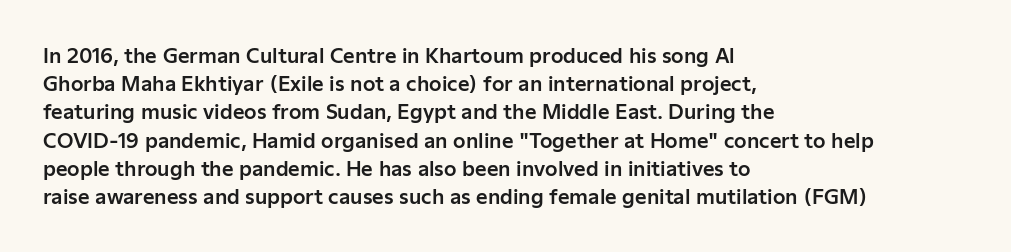
{"italic": "no", "underline": "no", "align": "left", "line_spacing": "normal", "line_spacing_ratio": 1.41, "letter_spacing": "normal", "letter_spacing_em": 0.0, "glyph_px": 20}
